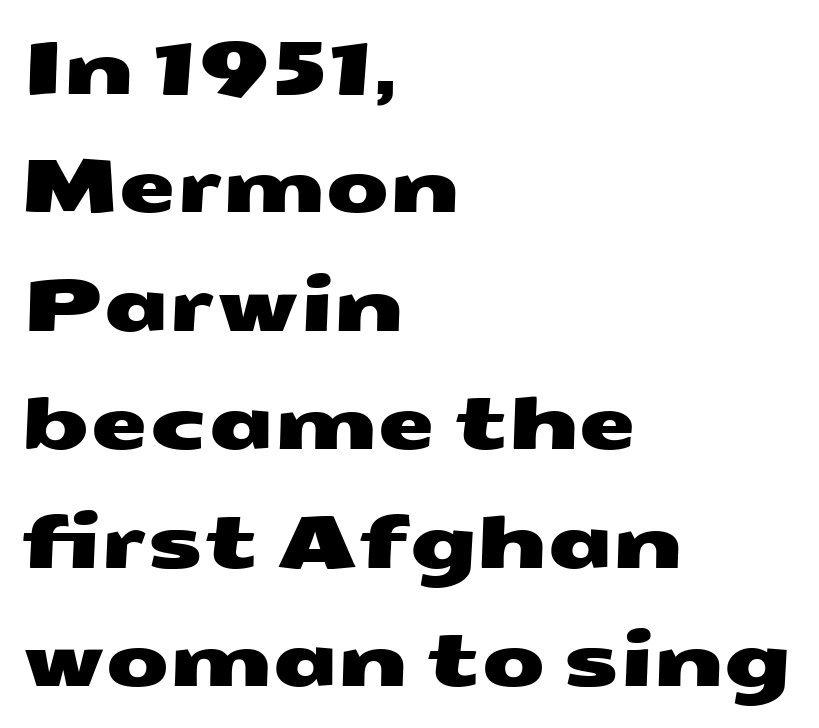
{"serif": "no", "width": "wide", "stroke_contrast": "medium", "x_height": "medium", "monospaced": "no", "underline": "no", "align": "left", "line_spacing": "normal", "line_spacing_ratio": 1.6, "letter_spacing": "normal", "letter_spacing_em": 0.0, "glyph_px": 74}
